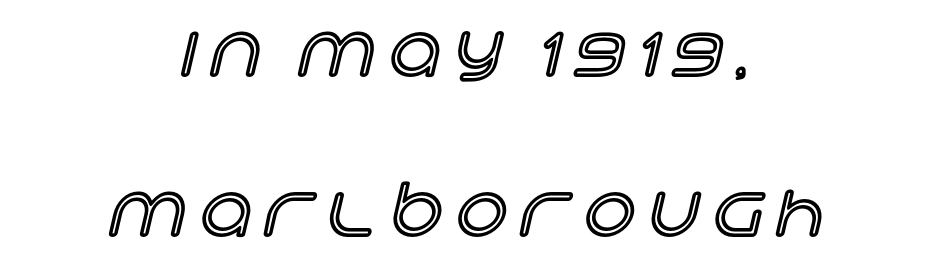
Q: Is the text italic (slanted)? A: Yes.
Q: Is the text underlined? A: No.
Q: How is the paragraph aligned? A: Centered.
Q: Is the spacing between letters normal or unusually wide? A: Unusually wide.
Q: Is the spacing between lines tight, normal or loose? A: Loose.
Q: Width (condensed, normal, or wide)? A: Normal.
Q: x-height? A: Large.
Q: Monospaced? A: No.
